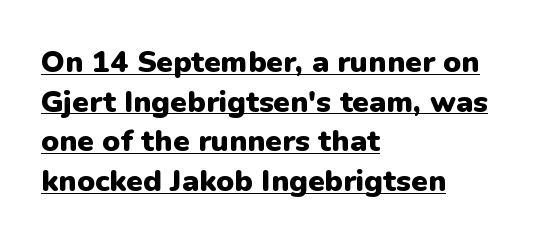
Q: Is the text bold? A: Yes.
Q: Is the text italic (slanted)? A: No, it is upright.
Q: Is the typeface a serif or a sans-serif typeface? A: Sans-serif.
Q: Is the text underlined? A: Yes.
Q: How is the paragraph aligned? A: Left-aligned.
Q: Is the spacing between letters normal or unusually wide? A: Normal.
Q: Is the spacing between lines tight, normal or loose? A: Normal.
Q: Width (condensed, normal, or wide)? A: Normal.
Q: Stroke contrast? A: Low.
Q: x-height? A: Medium.
Q: Monospaced? A: No.
